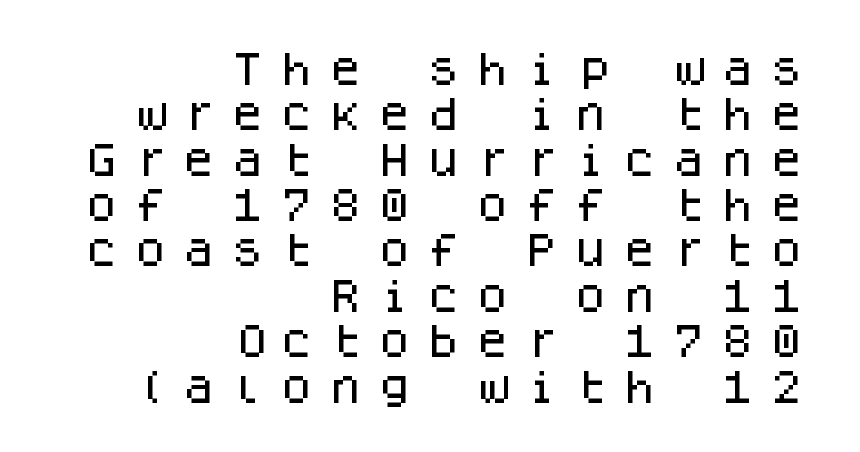
Visually the block forms a straight wall on the right and a jagged coastline on the left. The lines sit at an ordinary, default distance from one another. The line texture is sparse and dotted thanks to wide tracking. Do the characters align in a grid? Yes, the font is monospaced.
